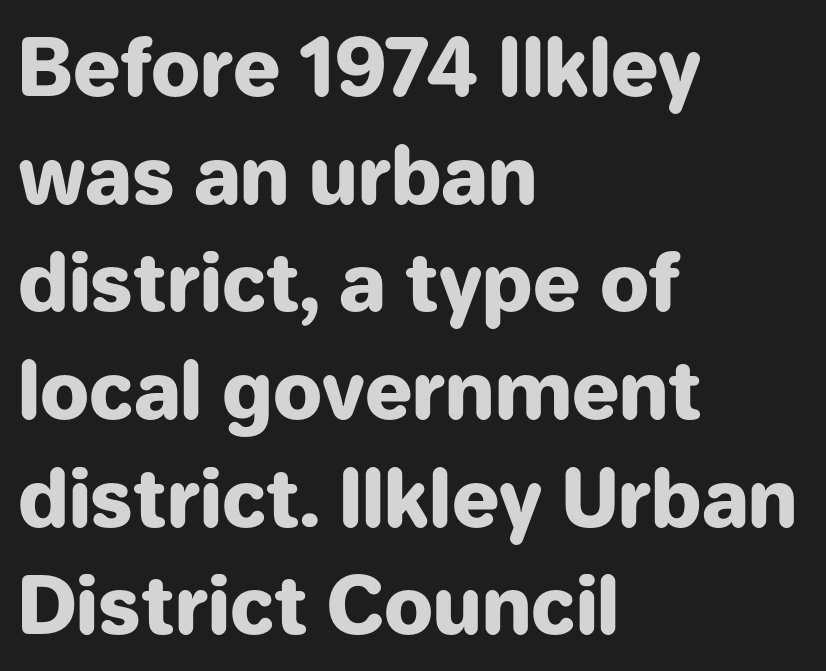
The image shows 78 px heavy sans-serif type, upright; set left-aligned, normal line spacing (1.38x), normal letter spacing, not underlined; low stroke contrast and a medium x-height.
